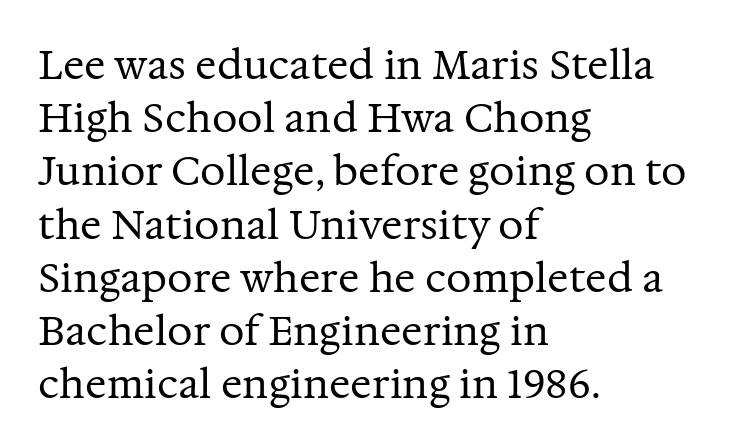
Q: Is the text bold? A: No.
Q: Is the text italic (slanted)? A: No, it is upright.
Q: Is the typeface a serif or a sans-serif typeface? A: Serif.
Q: Is the text underlined? A: No.
Q: How is the paragraph aligned? A: Left-aligned.
Q: Is the spacing between letters normal or unusually wide? A: Normal.
Q: Is the spacing between lines tight, normal or loose? A: Normal.
Q: Width (condensed, normal, or wide)? A: Normal.
Q: Stroke contrast? A: Medium.
Q: x-height? A: Medium.
Q: Monospaced? A: No.
